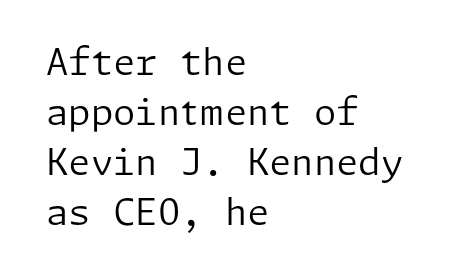
The image shows 36 px regular-weight sans-serif type, upright; set left-aligned, normal line spacing (1.39x), normal letter spacing, not underlined; low stroke contrast and a medium x-height.
